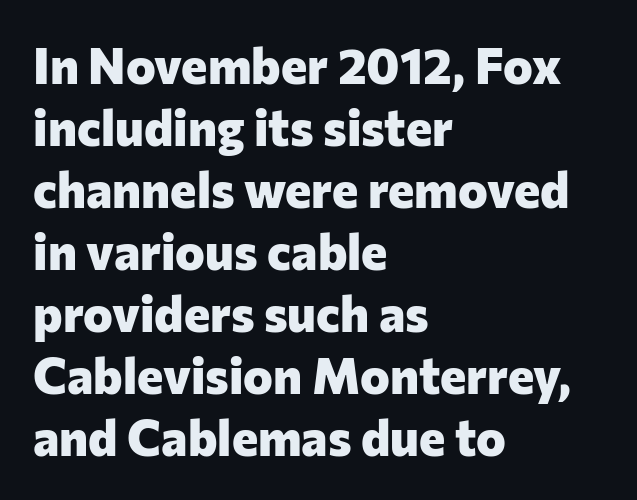
These words are printed bold, with thick strokes throughout. A typesetter would call this proportional, since set widths differ per character. Bare-footed words on every line. The rendering shows plain stroke endings on the letterforms — a sans-serif design.
